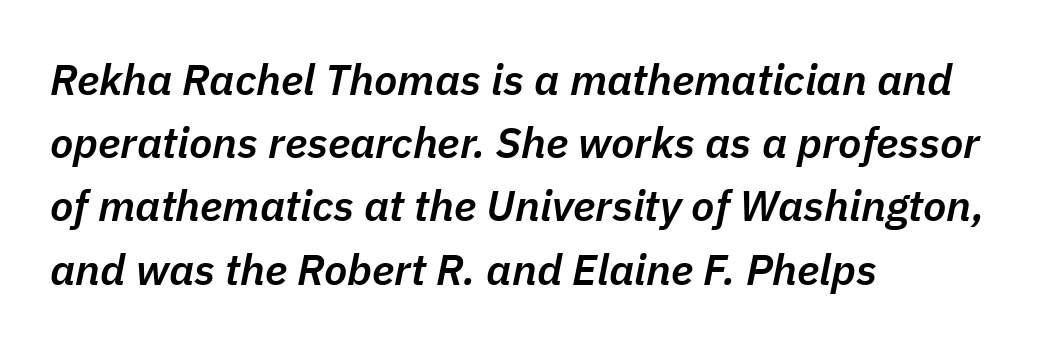
Underline: absent. The lines are quadded left. The font is running at a semibold setting, under full bold. These lines are rendered in a variable-pitch font. Characters follow at the spacing the type designer built in.
